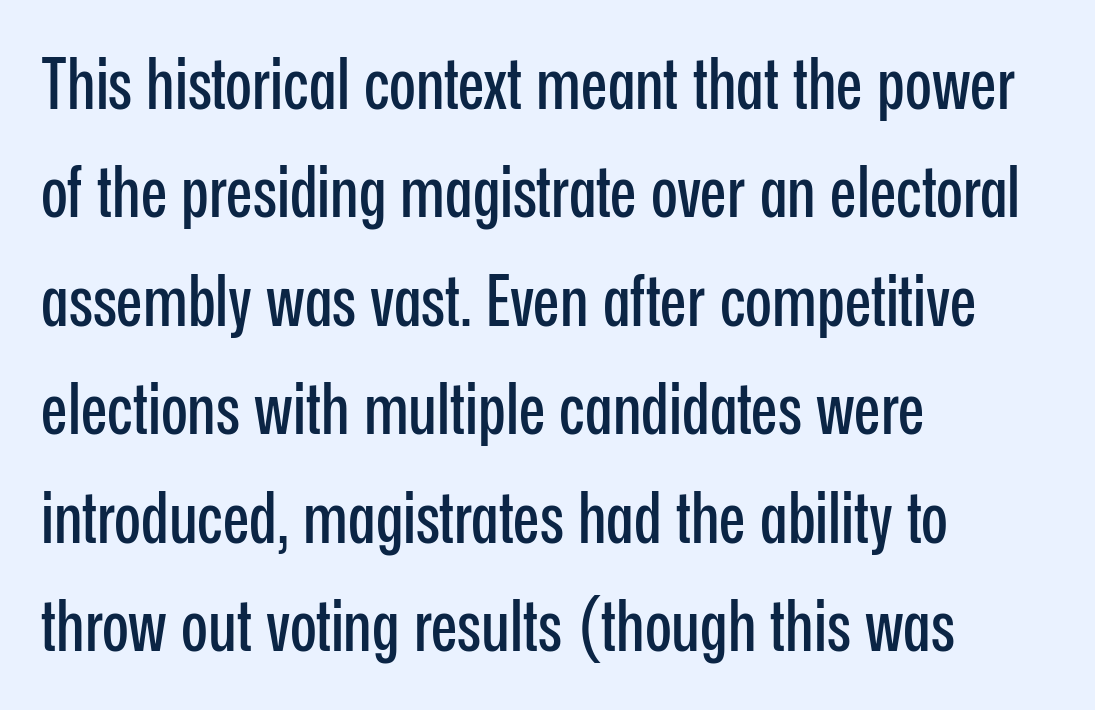
The image shows 70 px condensed sans-serif type, upright; set left-aligned, normal line spacing (1.55x), normal letter spacing, not underlined; low stroke contrast and a medium x-height.
